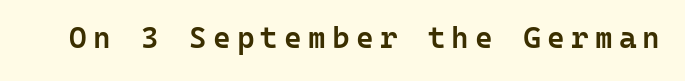
{"serif": "no", "italic": "no", "bold": "semi", "weight": "semibold", "width": "normal", "stroke_contrast": "low", "x_height": "medium", "monospaced": "yes", "underline": "no", "letter_spacing": "wide", "letter_spacing_em": 0.21, "glyph_px": 30}
